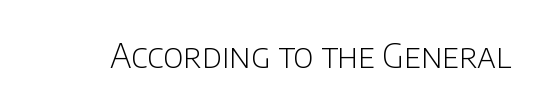
The image shows 33 px light sans-serif type, upright; set normal letter spacing, not underlined; low stroke contrast and a large x-height.
